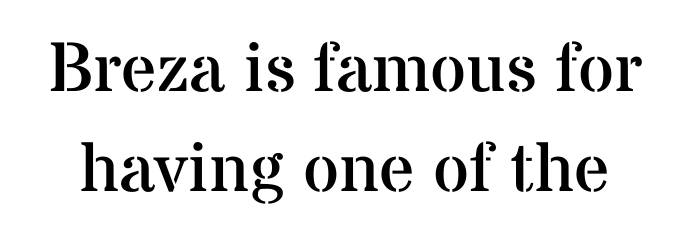
Is this a fixed-width face? No — the glyphs have proportional, varying widths. You can tell it's not italic because the verticals are truly vertical. The glyphs in this specimen are seriffed. Stems and bowls with no extra thickness — not bold. A normal amount of white space separates one row of letters from the next. The letters sit at their default tracking, neither squeezed nor spread.
